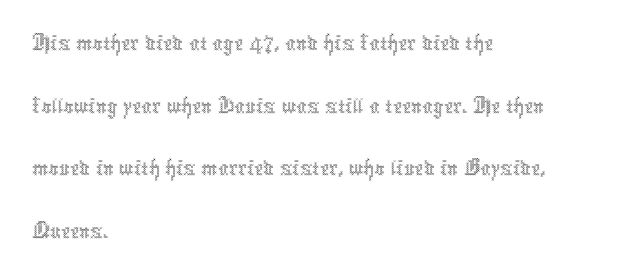
Ink coverage per letter is moderate at most. Descender tails drop into unmarked territory. You could call the tracking neutral — neither tight nor loose. The type sits square on the baseline with zero lean. Leftover space on each line is placed entirely after the last word.
